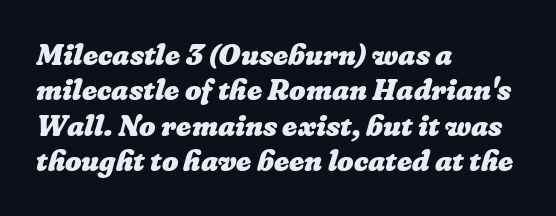
The image shows 29 px heavy type; set left-aligned, line spacing 1.22x, normal letter spacing, not underlined; low stroke contrast and a medium x-height.
